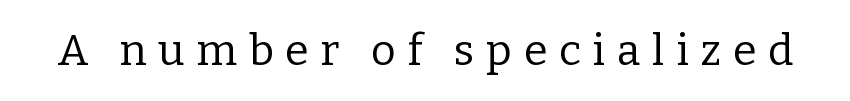
Each letter keeps its own natural width here, so spacing adapts to shape. The horizontal fit of the characters is loose and conspicuously gappy. The weight would be labelled regular, book, light, or lighter still. The area under the type is left untouched. Notice how the stems are strictly vertical — no italics here.
